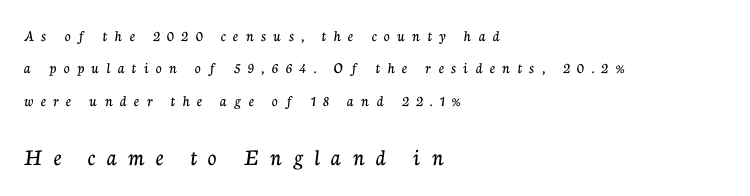
Q: Is the text italic (slanted)? A: Yes.
Q: Is the text underlined? A: No.
Q: How is the paragraph aligned? A: Left-aligned.
Q: Is the spacing between letters normal or unusually wide? A: Unusually wide.
Q: Is the spacing between lines tight, normal or loose? A: Loose.
Q: Which block of text is set in a larger size, the first (top) or the second (bottom)? A: The second (bottom) one.
